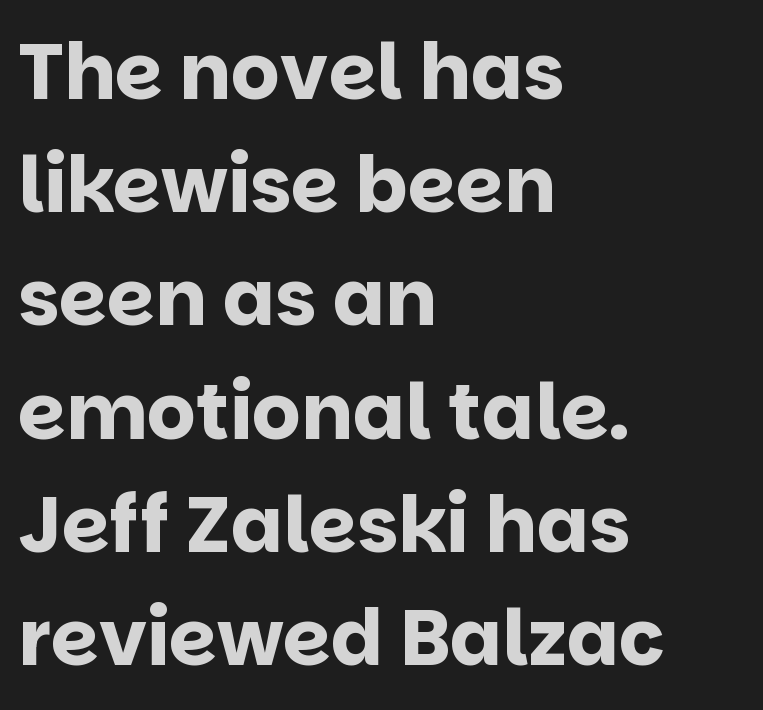
{"serif": "no", "italic": "no", "bold": "yes", "weight": "bold", "width": "normal", "stroke_contrast": "low", "x_height": "large", "monospaced": "no", "underline": "no", "align": "left", "line_spacing": "normal", "line_spacing_ratio": 1.47, "letter_spacing": "normal", "letter_spacing_em": 0.0, "glyph_px": 77}
